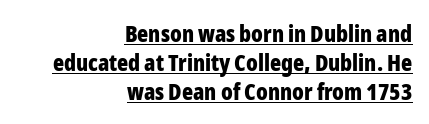
The image shows 23 px bold type, upright; set right-aligned, normal line spacing (1.26x), normal letter spacing, underlined.
